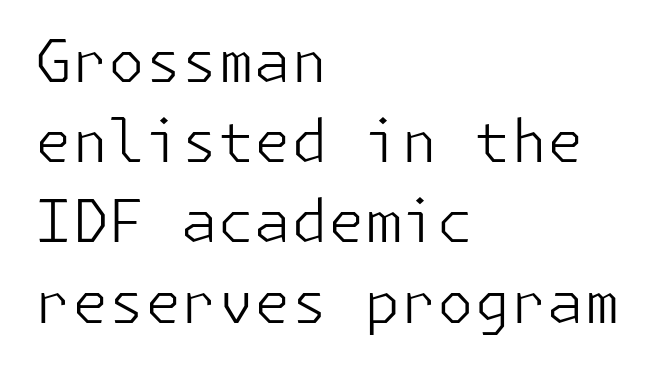
The tracking reads as untouched default to a designer's eye. Weight: in the light-to-regular range. In terms of leading, this rendering sits right in the middle. Only glyphs here, with clear space below each row. These lines are set flush left with a ragged right edge. Nope, not italic — everything's standing straight.
